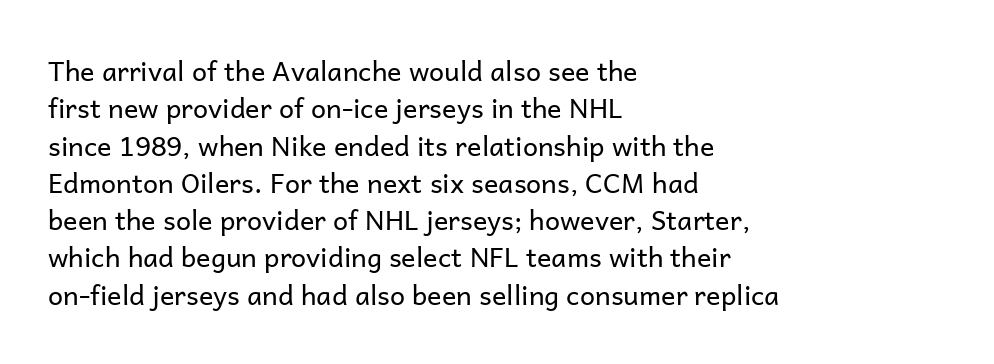
The image shows 27 px text type, upright; set left-aligned, normal line spacing (1.38x), normal letter spacing, not underlined.
